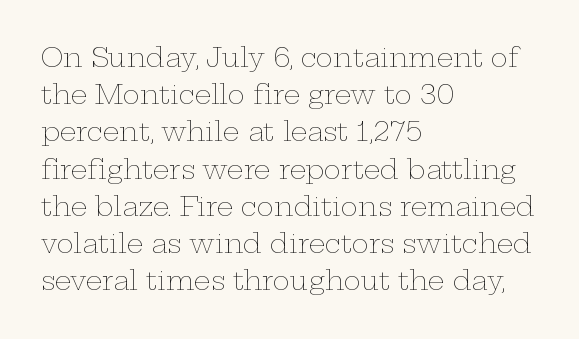
The image shows 26 px text type, upright; set left-aligned, normal line spacing (1.43x), normal letter spacing, not underlined.
